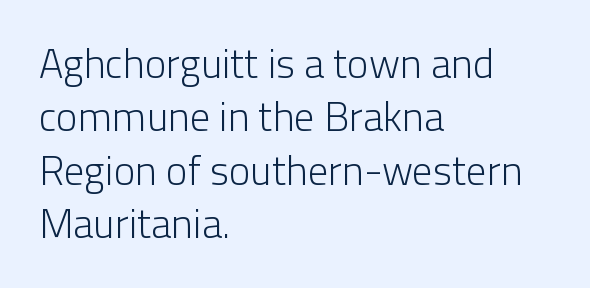
This reads as an unemphasized weight, regular at the heaviest. Notice how the passage keeps a crisp vertical edge on the left only. Evenly set lines give the paragraph a standard silhouette. No extra tracking has been applied to these lines.
